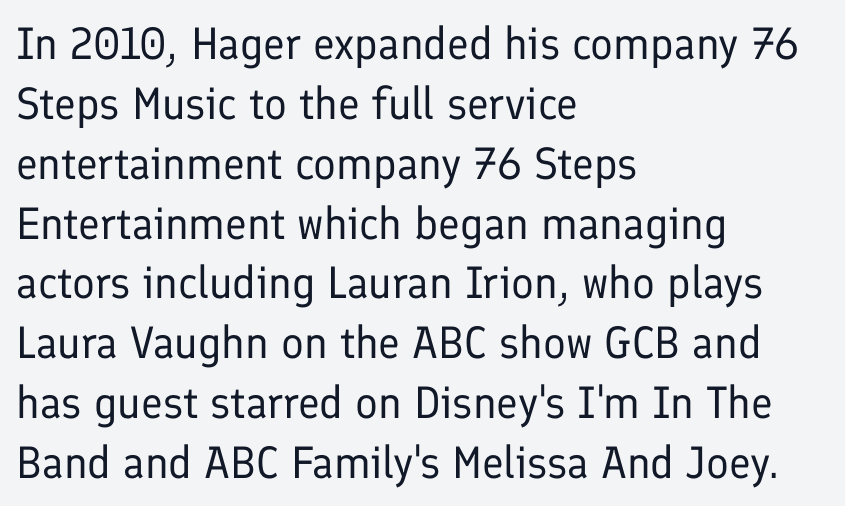
{"serif": "no", "italic": "no", "bold": "no", "weight": "regular", "width": "normal", "stroke_contrast": "low", "x_height": "medium", "monospaced": "no", "underline": "no", "align": "left", "line_spacing": "normal", "line_spacing_ratio": 1.33, "letter_spacing": "normal", "letter_spacing_em": 0.0, "glyph_px": 45}
